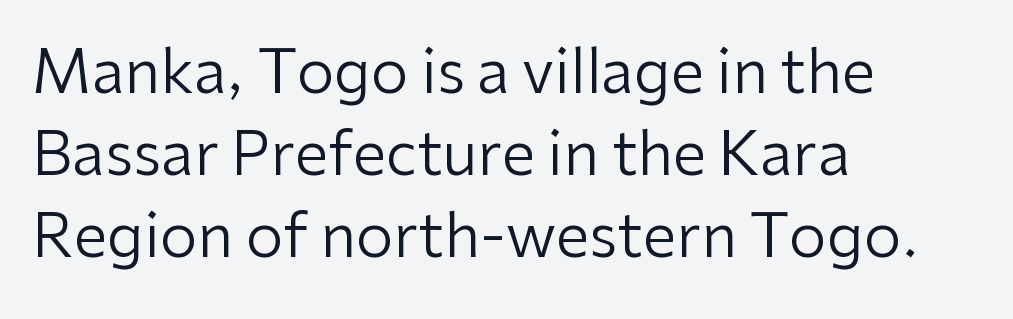
The image shows 60 px regular-weight sans-serif type, upright; set left-aligned, normal line spacing (1.37x), normal letter spacing, not underlined; low stroke contrast and a medium x-height.
